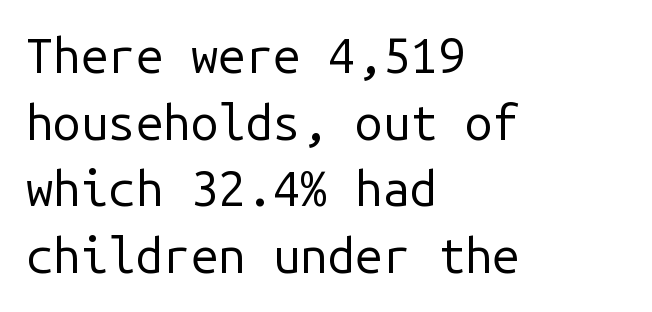
{"serif": "no", "italic": "no", "bold": "no", "weight": "regular", "width": "normal", "stroke_contrast": "low", "x_height": "medium", "monospaced": "yes", "underline": "no", "align": "left", "line_spacing": "normal", "line_spacing_ratio": 1.36, "letter_spacing": "normal", "letter_spacing_em": 0.0, "glyph_px": 49}
